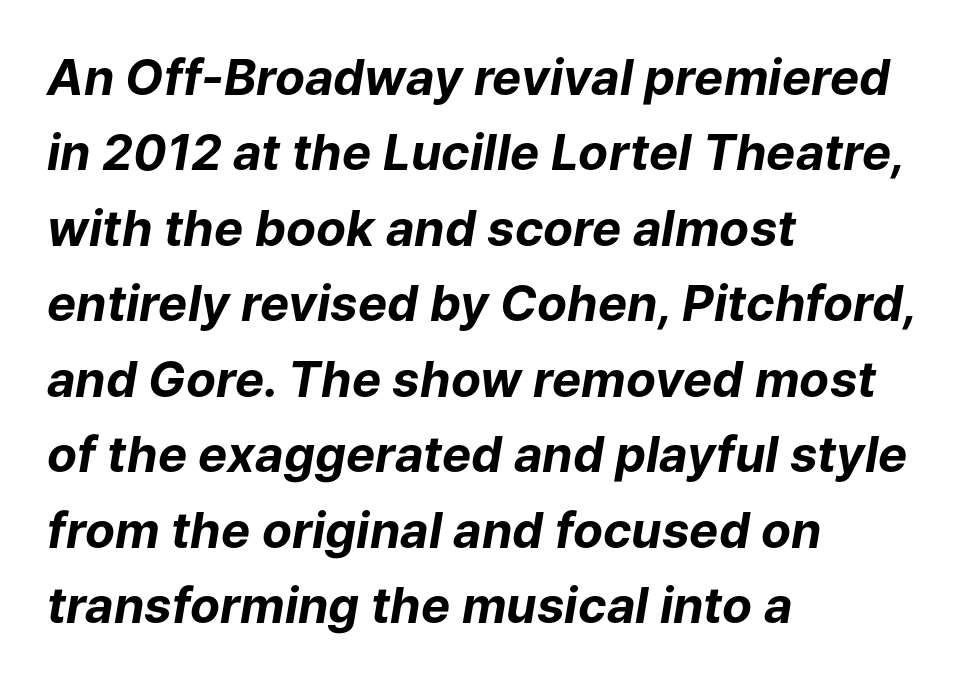
These lines are set flush left with a ragged right edge. This rendering leaves character spacing at its baseline value. In terms of leading, this rendering sits right in the middle. Is the type slanted? Yes — the strokes lean at a clear angle.
